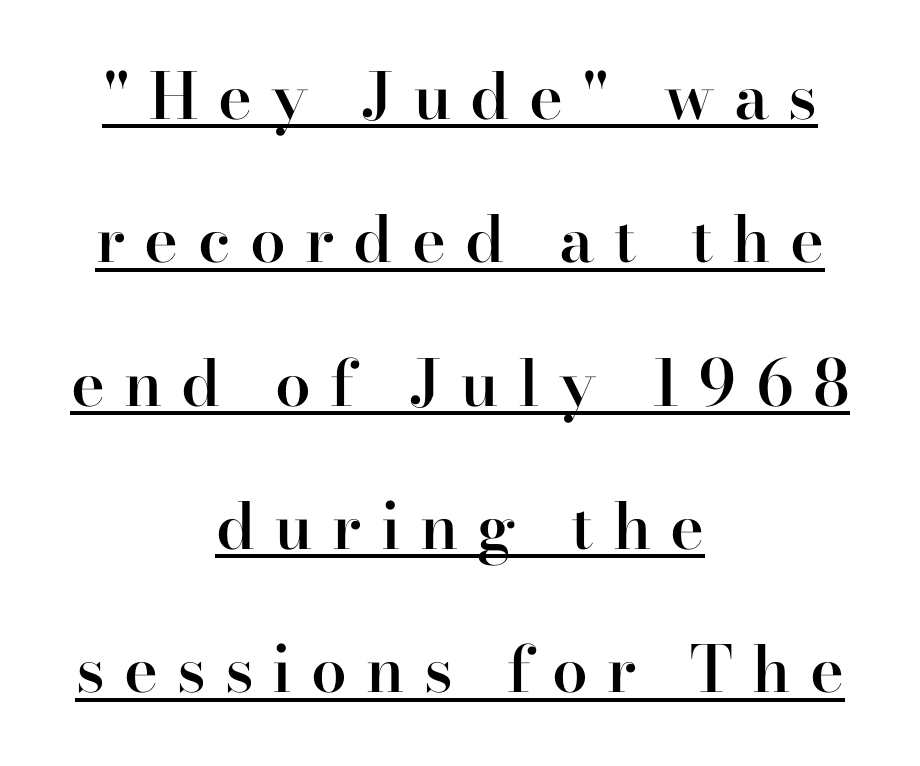
The type sits square on the baseline with zero lean. In CSS terms this would be text-align: center. The font is running at a semibold setting, under full bold. These lines are composed in type with serifs.
